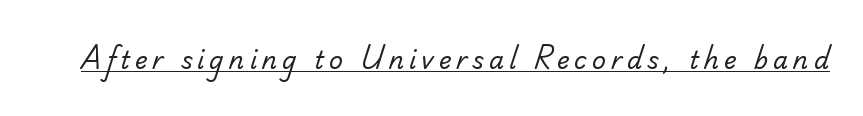
Q: Is the text bold? A: No.
Q: Is the text underlined? A: Yes.
Q: Is the spacing between letters normal or unusually wide? A: Unusually wide.
